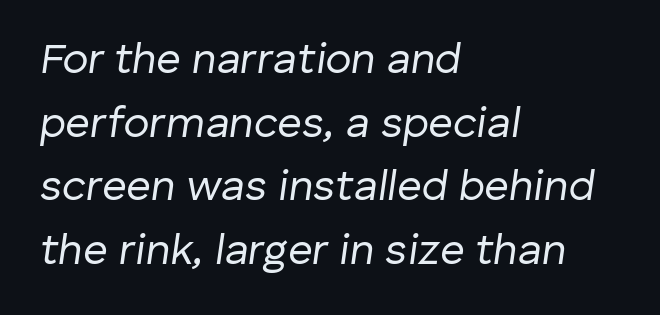
{"italic": "yes", "lean": "right", "slant_degrees": 8, "bold": "no", "weight": "regular", "width": "normal", "stroke_contrast": "low", "x_height": "medium", "monospaced": "no", "underline": "no", "align": "left", "line_spacing": "normal", "line_spacing_ratio": 1.48, "letter_spacing": "normal", "letter_spacing_em": 0.0, "glyph_px": 43}
